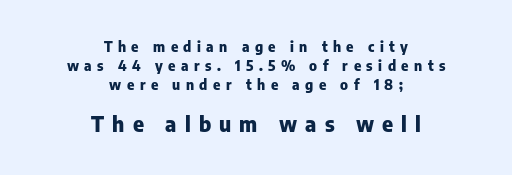
A bare baseline throughout the passage. Someone cranked the tracking dial way up on this one. On the weight axis this lands at bold, roughly 700. Do the letters lean? They stand straight. The leading is moderate, giving the passage an even texture. The whitespace from short lines is split evenly between both sides.
